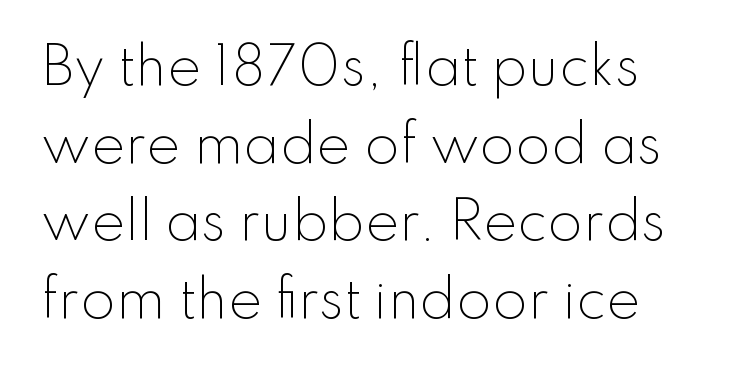
Q: Is the text bold? A: No.
Q: Is the text italic (slanted)? A: No, it is upright.
Q: Is the typeface a serif or a sans-serif typeface? A: Sans-serif.
Q: Is the text underlined? A: No.
Q: Is the spacing between letters normal or unusually wide? A: Normal.
Q: Is the spacing between lines tight, normal or loose? A: Normal.
Q: Width (condensed, normal, or wide)? A: Normal.
Q: Stroke contrast? A: Low.
Q: x-height? A: Small.
Q: Monospaced? A: No.
